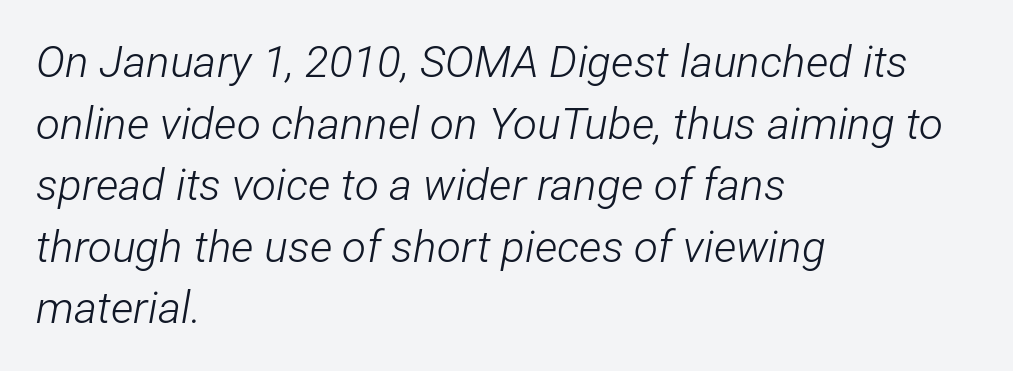
Q: Is the text bold? A: No.
Q: Is the text italic (slanted)? A: Yes, it leans right by about 12 degrees.
Q: Is the text underlined? A: No.
Q: How is the paragraph aligned? A: Left-aligned.
Q: Is the spacing between letters normal or unusually wide? A: Normal.
Q: Is the spacing between lines tight, normal or loose? A: Normal.
Q: Width (condensed, normal, or wide)? A: Condensed.
Q: Stroke contrast? A: Low.
Q: x-height? A: Medium.
Q: Monospaced? A: No.
